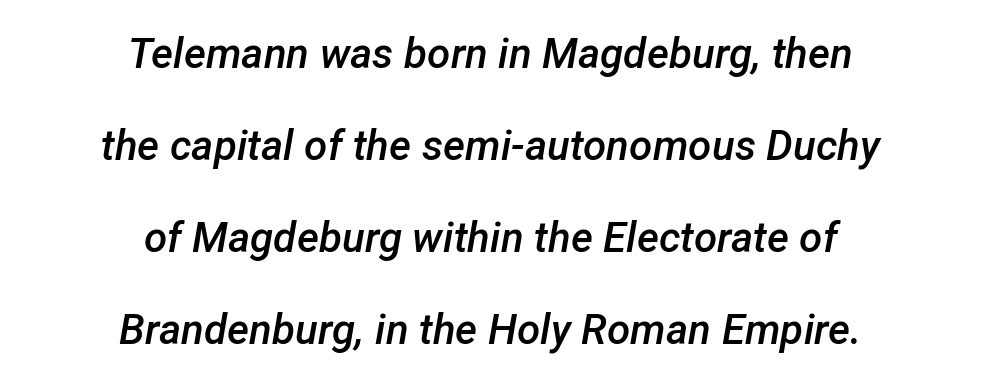
Teacher's note: observe the equal gaps on both sides — that is centered alignment. Each letter keeps its own natural width here, so spacing adapts to shape. Anything drawn beneath the words? Only blank space. The passage shown stacks its lines with a broad gap. Look at the tracking — it's just the regular setting, nothing added. The specimen reads as italic at a glance.
